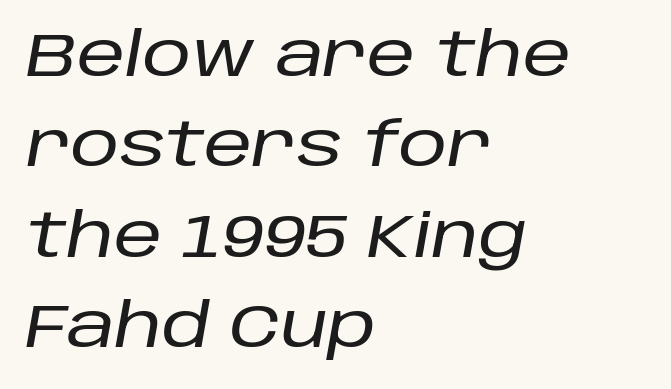
{"italic": "yes", "lean": "right", "slant_degrees": 10, "width": "normal", "stroke_contrast": "low", "x_height": "large", "monospaced": "no", "underline": "no", "align": "left", "line_spacing": "normal", "line_spacing_ratio": 1.48, "letter_spacing": "normal", "letter_spacing_em": 0.0, "glyph_px": 61}
